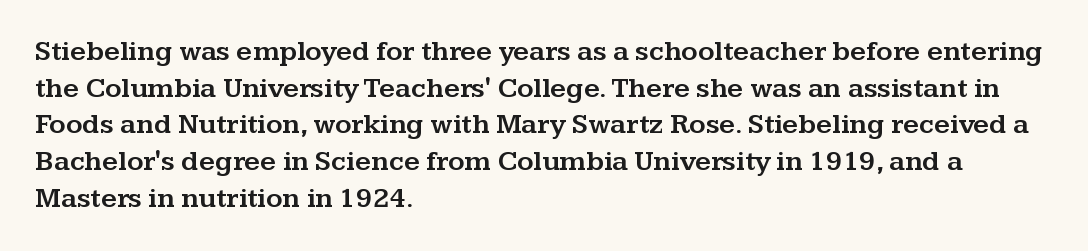
These lines are rendered in a variable-pitch font. This sample uses an upright cut, with every glyph sitting square on the baseline. The lines sit at an ordinary, default distance from one another. This rendering leaves character spacing at its baseline value. The letters carry serifs — small finishing strokes at the ends of their stems. No word sits above an underline.
